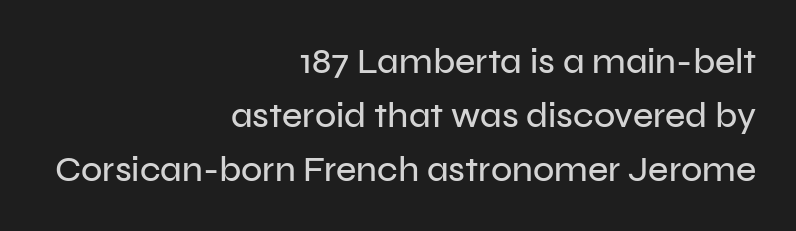
Q: Is the text italic (slanted)? A: No, it is upright.
Q: Is the typeface a serif or a sans-serif typeface? A: Sans-serif.
Q: Is the text underlined? A: No.
Q: How is the paragraph aligned? A: Right-aligned.
Q: Is the spacing between letters normal or unusually wide? A: Normal.
Q: Is the spacing between lines tight, normal or loose? A: Normal.
Q: Width (condensed, normal, or wide)? A: Normal.
Q: Stroke contrast? A: Low.
Q: x-height? A: Medium.
Q: Monospaced? A: No.
